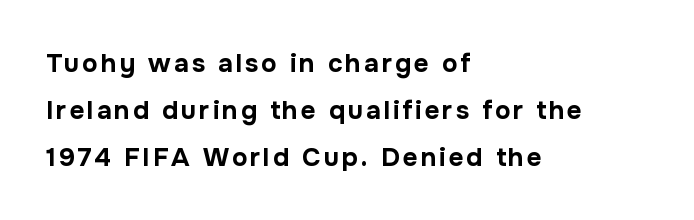
Q: Is the text bold? A: Yes.
Q: Is the text italic (slanted)? A: No, it is upright.
Q: Is the text underlined? A: No.
Q: How is the paragraph aligned? A: Left-aligned.
